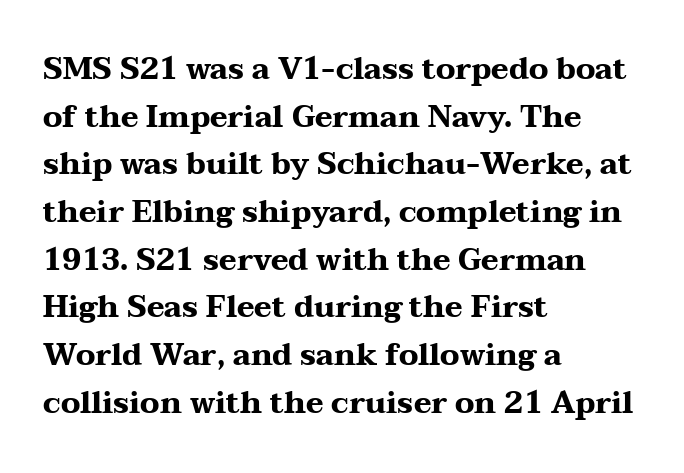
{"serif": "yes", "italic": "no", "bold": "yes", "weight": "heavy", "width": "wide", "stroke_contrast": "medium", "x_height": "medium", "monospaced": "no", "underline": "no", "align": "left", "line_spacing": "normal", "line_spacing_ratio": 1.59, "letter_spacing": "normal", "letter_spacing_em": 0.0, "glyph_px": 30}
